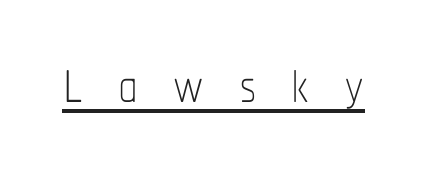
In designer terms, the underline attribute is active on this setting. Rendered with straight, roman letterforms. Substantial extra tracking has been applied to these lines. Character widths vary here, with narrow letters taking less room than wide ones.
